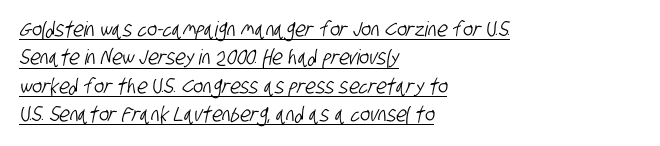
{"underline": "yes", "align": "left", "line_spacing": "normal", "line_spacing_ratio": 1.35, "letter_spacing": "normal", "letter_spacing_em": 0.0, "glyph_px": 21}
